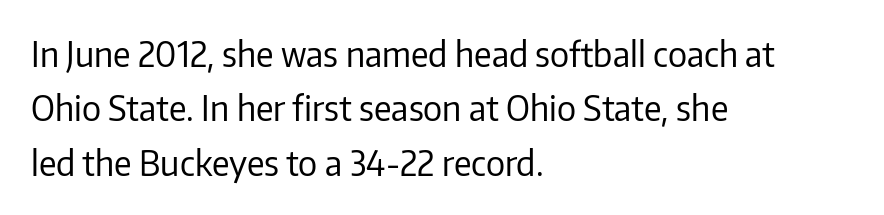
Q: Is the text bold? A: No.
Q: Is the text italic (slanted)? A: No, it is upright.
Q: Is the typeface a serif or a sans-serif typeface? A: Sans-serif.
Q: Is the text underlined? A: No.
Q: How is the paragraph aligned? A: Left-aligned.
Q: Is the spacing between letters normal or unusually wide? A: Normal.
Q: Is the spacing between lines tight, normal or loose? A: Normal.
Q: Width (condensed, normal, or wide)? A: Normal.
Q: Stroke contrast? A: Low.
Q: x-height? A: Medium.
Q: Monospaced? A: No.
